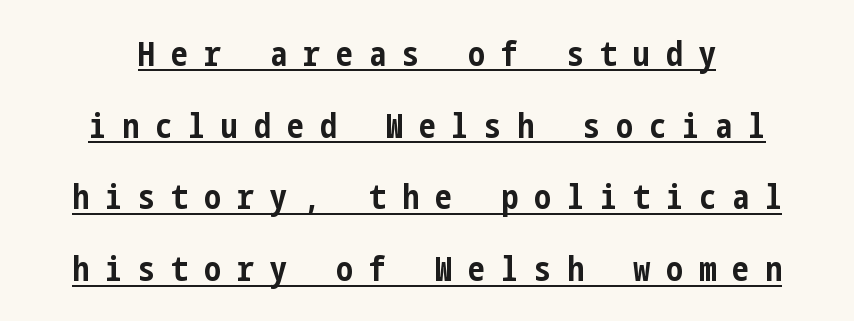
Q: Is the text bold? A: Yes.
Q: Is the text italic (slanted)? A: No, it is upright.
Q: Is the typeface a serif or a sans-serif typeface? A: Sans-serif.
Q: Is the text underlined? A: Yes.
Q: How is the paragraph aligned? A: Centered.
Q: Is the spacing between letters normal or unusually wide? A: Unusually wide.
Q: Is the spacing between lines tight, normal or loose? A: Loose.
Q: Width (condensed, normal, or wide)? A: Condensed.
Q: Stroke contrast? A: Low.
Q: x-height? A: Medium.
